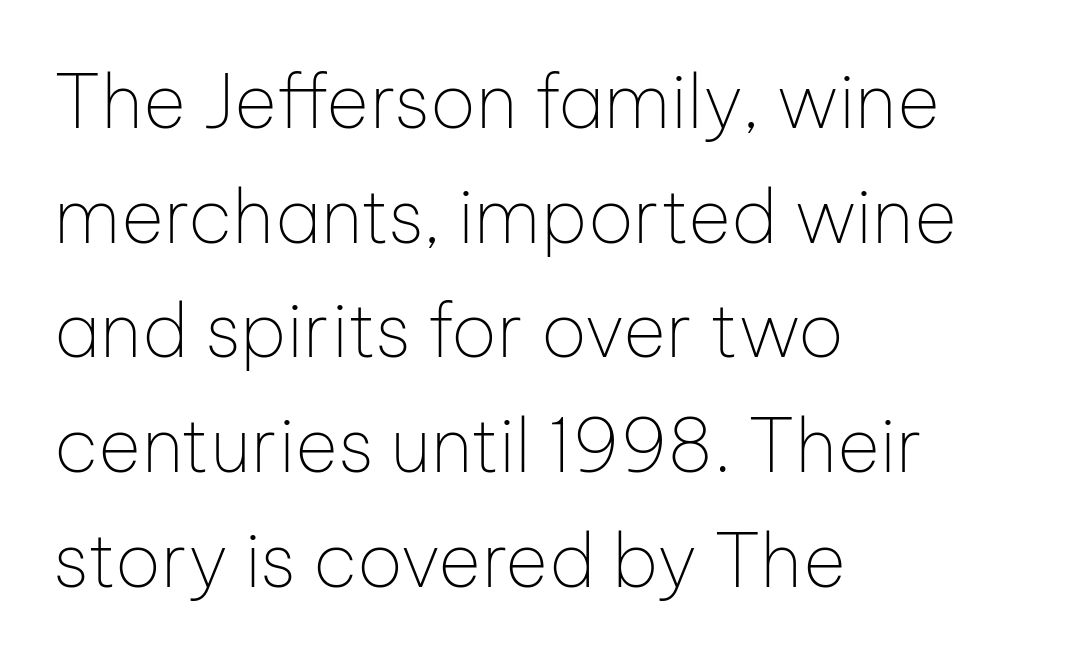
The image shows 74 px thin sans-serif type, upright; set left-aligned, normal line spacing (1.55x), normal letter spacing, not underlined; low stroke contrast and a medium x-height.
